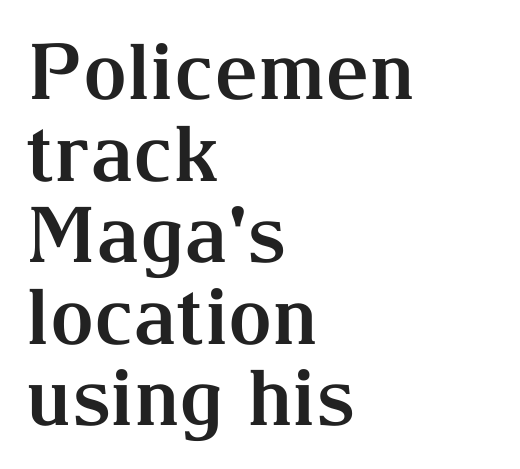
No word sits above an underline. Here the designer chose a conventional face with non-uniform glyph widths. Ascenders rise straight up at ninety degrees. The face used here is rendered with its standard letterfit.
